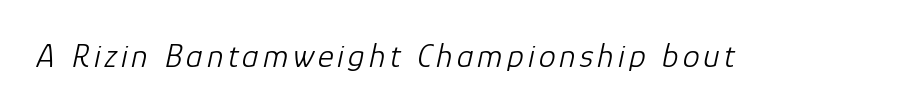
{"italic": "yes", "lean": "right", "slant_degrees": 12, "bold": "no", "weight": "light", "width": "normal", "stroke_contrast": "low", "x_height": "medium", "monospaced": "no", "underline": "no", "glyph_px": 34}
